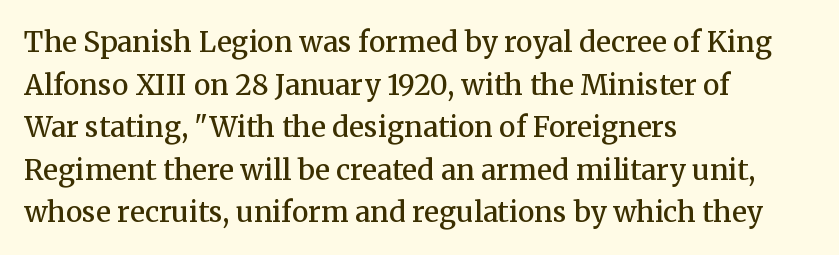
{"serif": "yes", "italic": "no", "bold": "semi", "weight": "semibold", "width": "normal", "stroke_contrast": "medium", "x_height": "medium", "monospaced": "no", "underline": "no", "align": "left", "line_spacing": "normal", "line_spacing_ratio": 1.52, "letter_spacing": "normal", "letter_spacing_em": 0.0, "glyph_px": 28}
